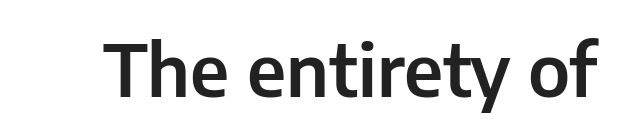
The text was rendered using a sans face with plain stroke endings. Between one letter and the next there's only the usual sliver of space. Looks like regular typesetting: each glyph gets only the width it needs. Words float on clear page, feet unadorned. The font's upright variant was chosen for this text.
